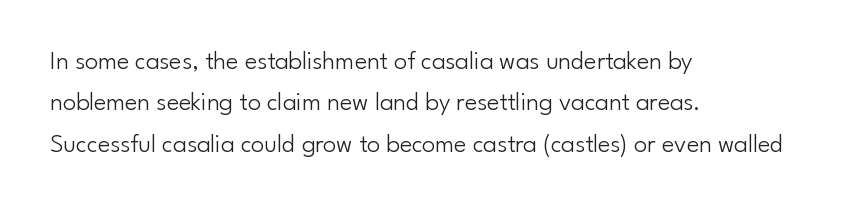
{"italic": "no", "bold": "no", "underline": "no", "align": "left", "line_spacing": "normal", "line_spacing_ratio": 1.59, "letter_spacing": "normal", "letter_spacing_em": 0.0, "glyph_px": 26}
